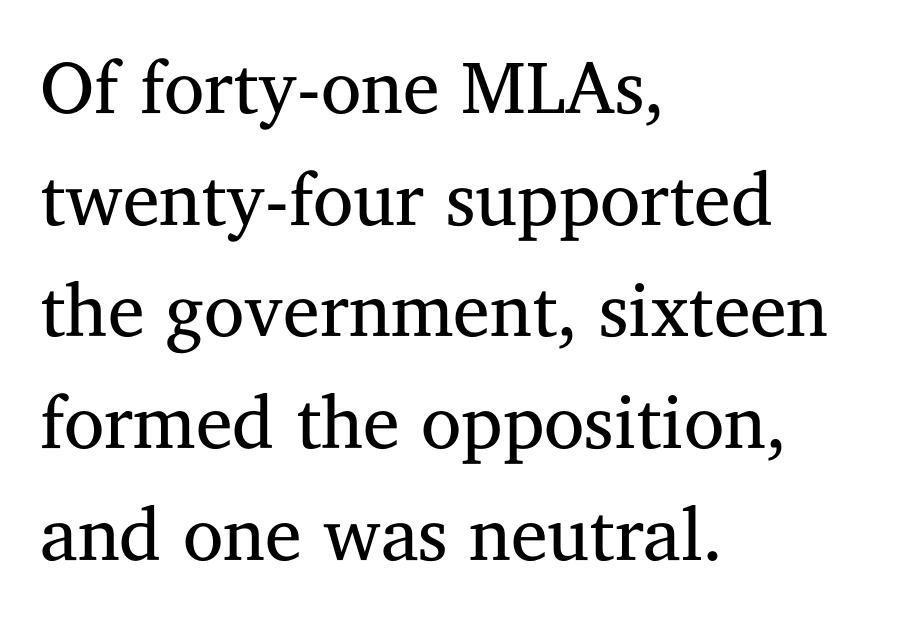
{"serif": "yes", "italic": "no", "bold": "no", "weight": "regular", "width": "normal", "stroke_contrast": "medium", "x_height": "medium", "monospaced": "no", "underline": "no", "align": "left", "line_spacing": "normal", "line_spacing_ratio": 1.51, "letter_spacing": "normal", "letter_spacing_em": 0.0, "glyph_px": 74}
